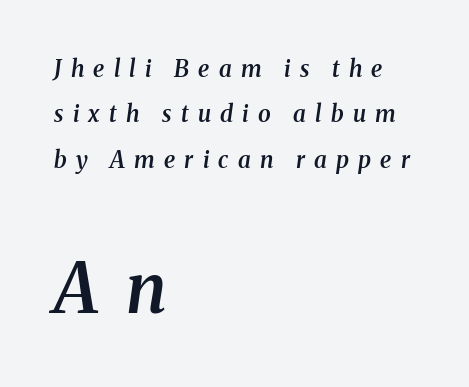
The image shows 69 px semibold serif type, italic (leaning right); set left-aligned, loose line spacing (1.97x), unusually wide letter spacing (+0.4 em), not underlined; the second (bottom) block is 3.0x larger; medium stroke contrast and a medium x-height.
